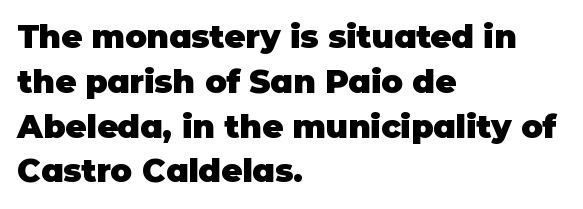
{"serif": "no", "italic": "no", "bold": "yes", "weight": "heavy", "width": "normal", "stroke_contrast": "low", "x_height": "large", "monospaced": "no", "underline": "no", "align": "left", "line_spacing": "normal", "line_spacing_ratio": 1.4, "letter_spacing": "normal", "letter_spacing_em": 0.0, "glyph_px": 32}
